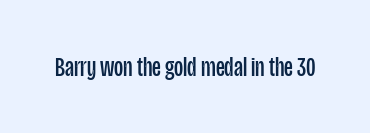
{"serif": "no", "italic": "no", "bold": "no", "weight": "regular", "width": "condensed", "stroke_contrast": "low", "x_height": "large", "monospaced": "no", "underline": "no", "letter_spacing": "normal", "letter_spacing_em": 0.0, "glyph_px": 28}
